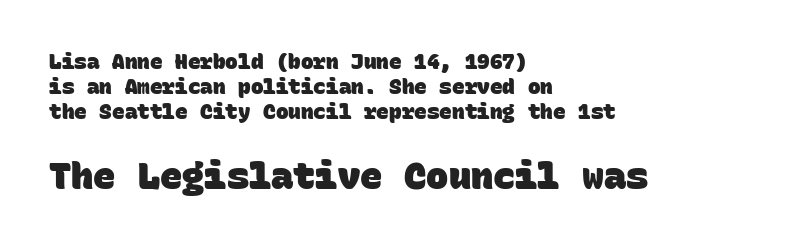
{"serif": "no", "bold": "yes", "weight": "heavy", "width": "normal", "stroke_contrast": "low", "x_height": "large", "monospaced": "yes", "underline": "no", "align": "left", "line_spacing_ratio": 1.18, "letter_spacing": "normal", "letter_spacing_em": 0.0, "larger_block": "second", "size_ratio": 1.76, "glyph_px": 37}
